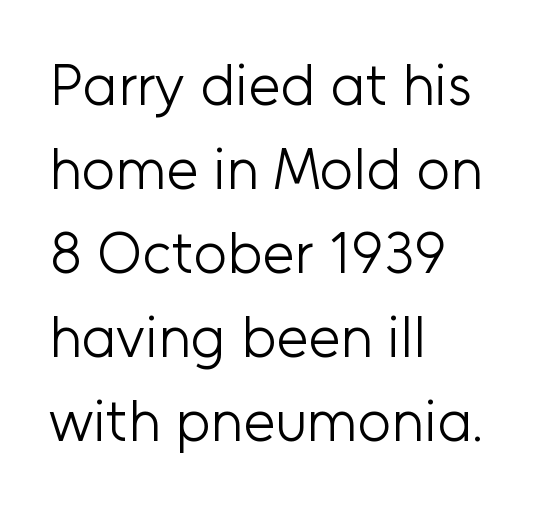
The lettering stays uniformly vertical, giving the passage a roman look. Tracking value appears to be zero — textbook default spacing. The font is comparable to plain body text, perhaps lighter. This sample has the flowing, uneven cadence of proportional lettering.
